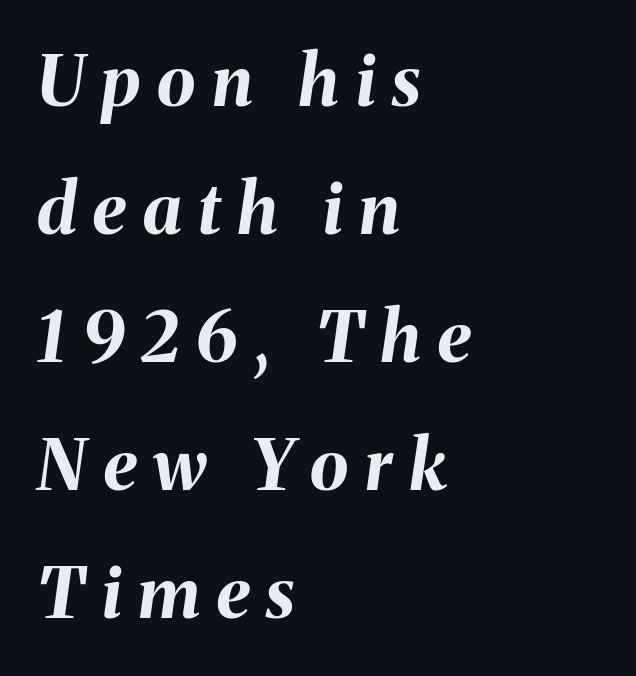
{"italic": "yes", "lean": "right", "slant_degrees": 8, "bold": "yes", "weight": "bold", "width": "normal", "stroke_contrast": "medium", "x_height": "medium", "monospaced": "no", "underline": "no", "align": "left", "line_spacing_ratio": 1.83, "letter_spacing": "wide", "letter_spacing_em": 0.24, "glyph_px": 70}
